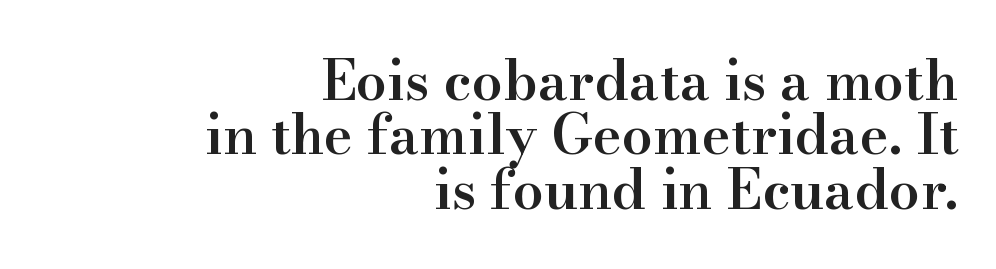
The compositor pushed each line to the right boundary. Underline: absent. The font is running at a semibold setting, under full bold. Look at the tracking — it's just the regular setting, nothing added.
